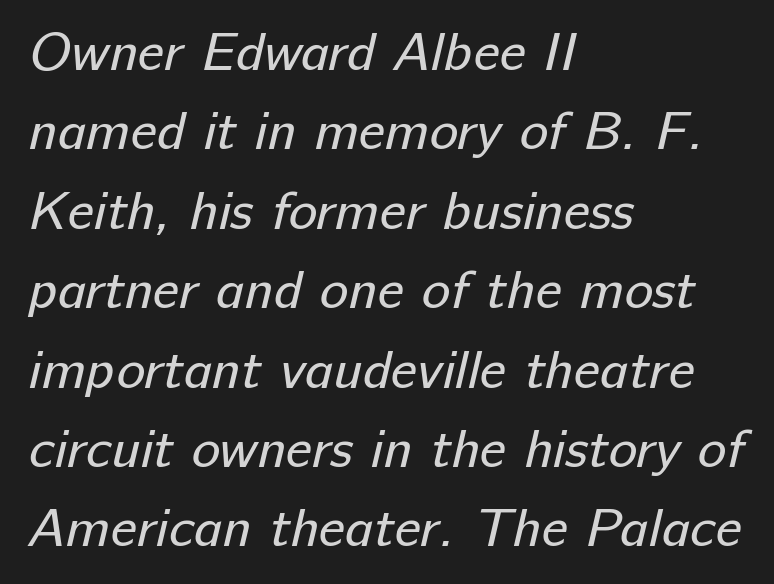
Q: Is the text bold? A: No.
Q: Is the typeface a serif or a sans-serif typeface? A: Sans-serif.
Q: Is the text underlined? A: No.
Q: How is the paragraph aligned? A: Left-aligned.
Q: Is the spacing between letters normal or unusually wide? A: Normal.
Q: Is the spacing between lines tight, normal or loose? A: Normal.
Q: Width (condensed, normal, or wide)? A: Normal.
Q: Stroke contrast? A: Low.
Q: x-height? A: Medium.
Q: Monospaced? A: No.
